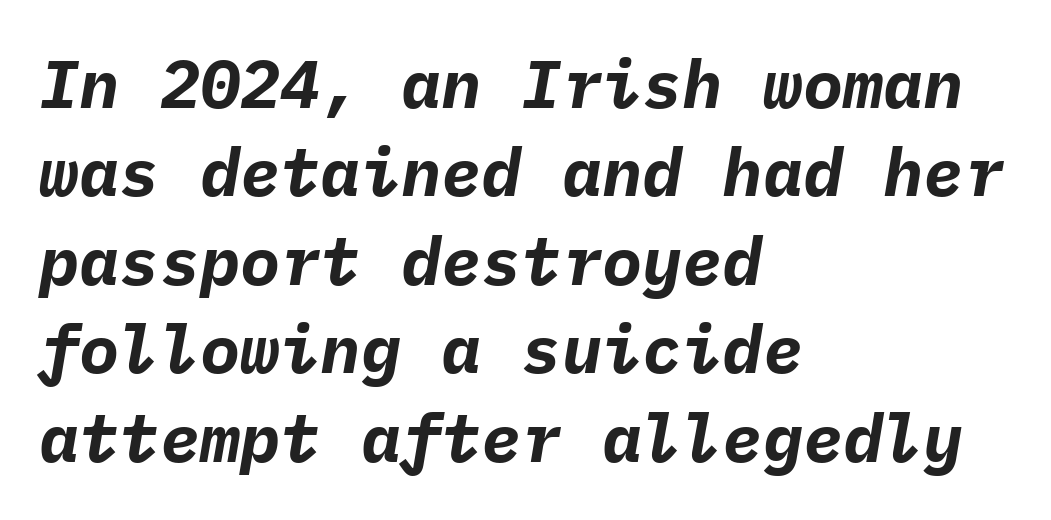
How would I describe the line gaps? Plain and ordinary. These words are printed bold, with thick strokes throughout. A typesetter would call this monospace, since all characters share one set width. The foot of each line stays bare and open. Here the glyphs are tracked normally, forming tight word shapes.
